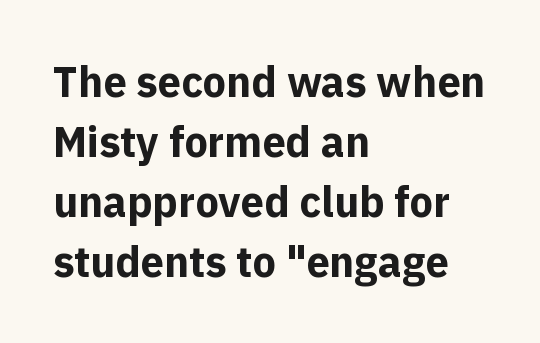
{"serif": "no", "italic": "no", "bold": "yes", "weight": "bold", "width": "normal", "x_height": "medium", "monospaced": "no", "underline": "no", "align": "left", "line_spacing": "normal", "line_spacing_ratio": 1.43, "letter_spacing": "normal", "letter_spacing_em": 0.0, "glyph_px": 42}
